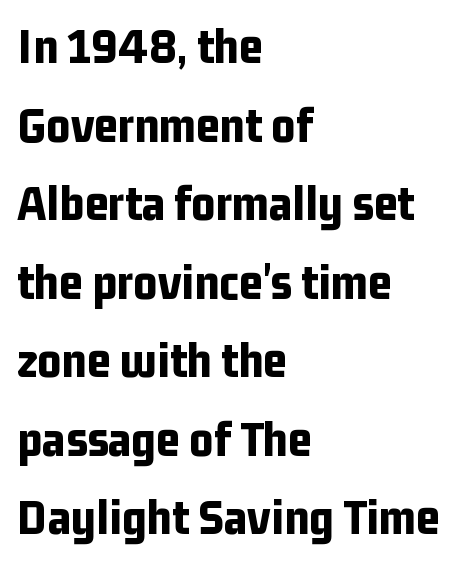
{"serif": "no", "italic": "no", "bold": "yes", "weight": "bold", "width": "condensed", "stroke_contrast": "low", "x_height": "medium", "monospaced": "no", "underline": "no", "align": "left", "line_spacing": "normal", "line_spacing_ratio": 1.51, "letter_spacing": "normal", "letter_spacing_em": 0.0, "glyph_px": 52}
